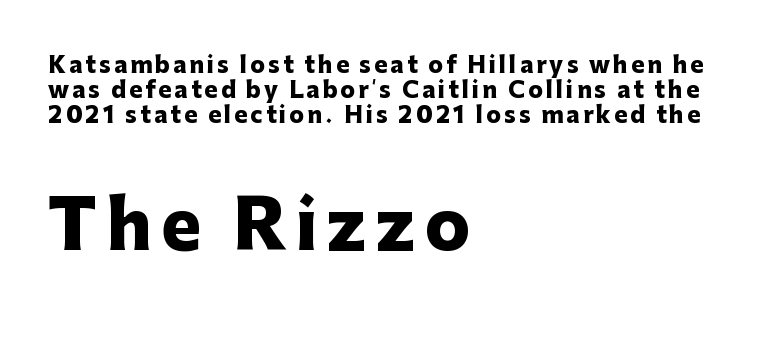
Q: Is the text bold? A: Yes.
Q: Is the text italic (slanted)? A: No, it is upright.
Q: Is the typeface a serif or a sans-serif typeface? A: Sans-serif.
Q: Is the text underlined? A: No.
Q: How is the paragraph aligned? A: Left-aligned.
Q: Is the spacing between lines tight, normal or loose? A: Tight.
Q: Which block of text is set in a larger size, the first (top) or the second (bottom)? A: The second (bottom) one.
Q: Width (condensed, normal, or wide)? A: Normal.
Q: Stroke contrast? A: Low.
Q: x-height? A: Medium.
Q: Monospaced? A: No.
